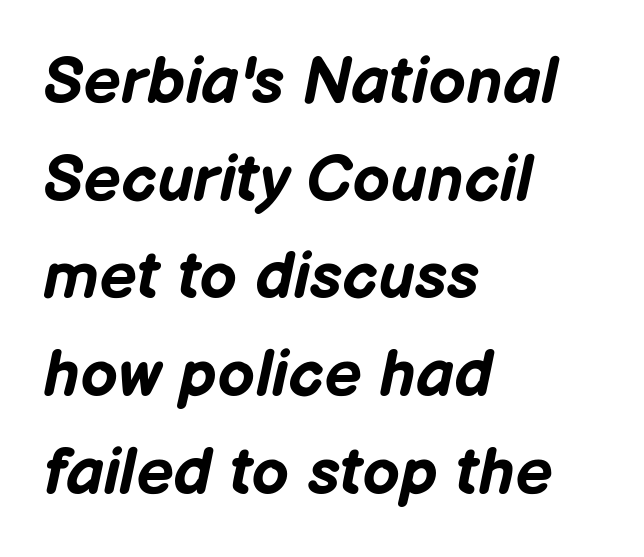
Q: Is the text bold? A: Yes.
Q: Is the text italic (slanted)? A: Yes, it leans right by about 12 degrees.
Q: Is the text underlined? A: No.
Q: How is the paragraph aligned? A: Left-aligned.
Q: Is the spacing between letters normal or unusually wide? A: Normal.
Q: Is the spacing between lines tight, normal or loose? A: Normal.
Q: Width (condensed, normal, or wide)? A: Normal.
Q: Stroke contrast? A: Low.
Q: x-height? A: Medium.
Q: Monospaced? A: No.
